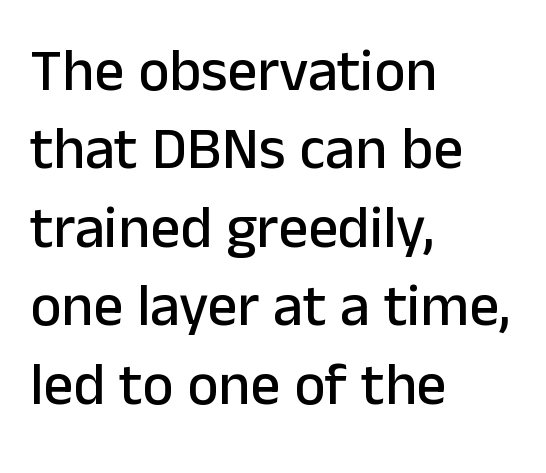
Q: Is the text italic (slanted)? A: No, it is upright.
Q: Is the typeface a serif or a sans-serif typeface? A: Sans-serif.
Q: Is the text underlined? A: No.
Q: How is the paragraph aligned? A: Left-aligned.
Q: Is the spacing between letters normal or unusually wide? A: Normal.
Q: Is the spacing between lines tight, normal or loose? A: Normal.
Q: Width (condensed, normal, or wide)? A: Normal.
Q: Stroke contrast? A: Low.
Q: x-height? A: Medium.
Q: Monospaced? A: No.
